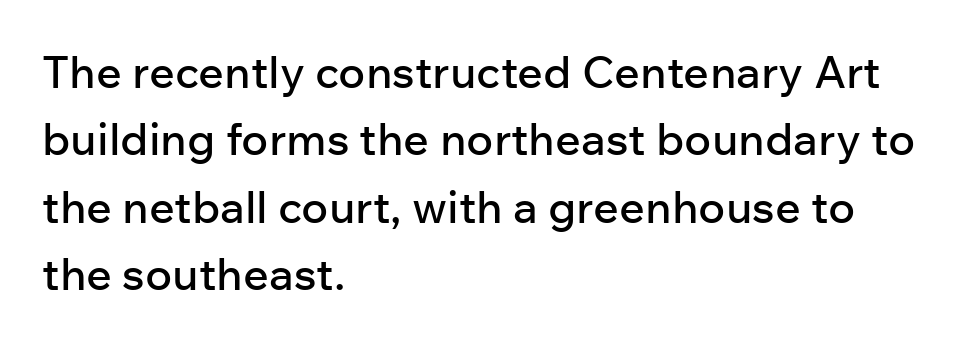
Every stem runs plumb, perpendicular to the baseline. A normal amount of white space separates one row of letters from the next. In terms of letterform style, serifs are entirely absent. Note the varied advance widths — an 'i' is clearly narrower than an 'm'.
